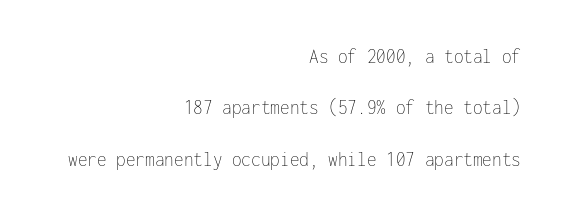
The image shows 22 px text type, upright; set right-aligned, loose line spacing (2.33x), normal letter spacing, not underlined.
